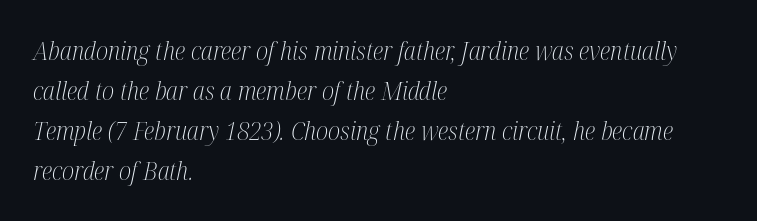
{"italic": "yes", "lean": "right", "slant_degrees": 12, "bold": "no", "underline": "no", "align": "left", "line_spacing": "normal", "line_spacing_ratio": 1.6, "letter_spacing": "normal", "letter_spacing_em": 0.0, "glyph_px": 25}
